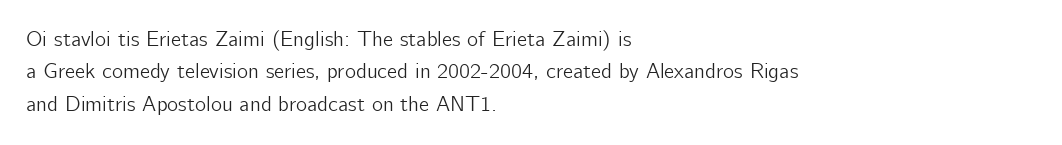
Glyph-to-glyph distance matches everyday printed text. Upright lettering throughout. Notice how descenders clear the ascenders below comfortably — that's standard leading. The strip under each line holds only bare page. Layout note: lines flush left.
